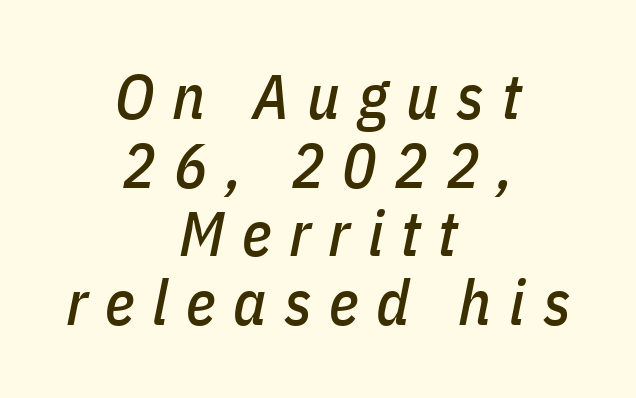
Q: Is the text italic (slanted)? A: Yes, it leans right by about 11 degrees.
Q: Is the text underlined? A: No.
Q: How is the paragraph aligned? A: Centered.
Q: Is the spacing between letters normal or unusually wide? A: Unusually wide.
Q: Is the spacing between lines tight, normal or loose? A: Tight.
Q: Width (condensed, normal, or wide)? A: Condensed.
Q: Stroke contrast? A: Low.
Q: x-height? A: Medium.
Q: Monospaced? A: No.
